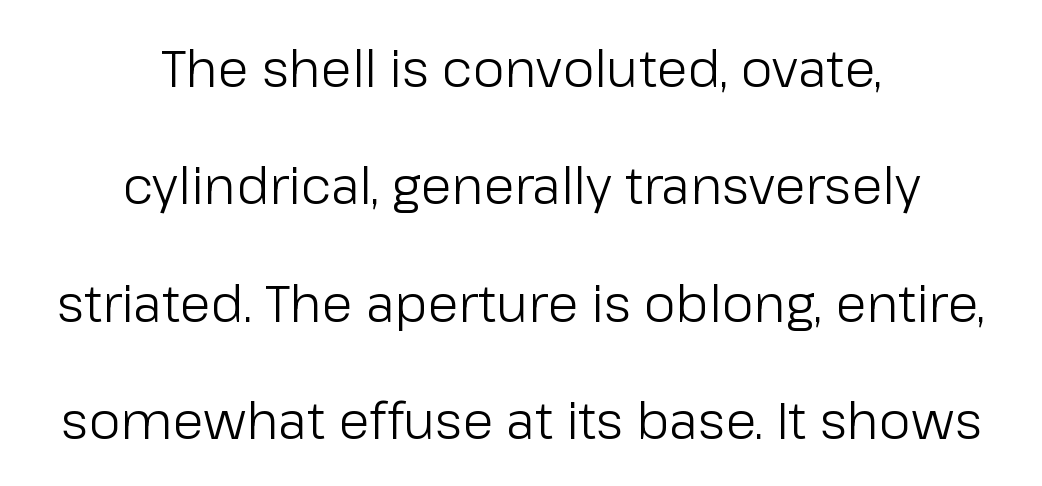
The image shows 51 px light sans-serif type, upright; set centered, loose line spacing (2.3x), normal letter spacing, not underlined; low stroke contrast and a medium x-height.
